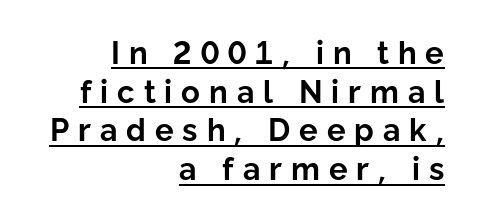
Q: Is the text bold? A: Yes.
Q: Is the text italic (slanted)? A: No, it is upright.
Q: Is the typeface a serif or a sans-serif typeface? A: Sans-serif.
Q: Is the text underlined? A: Yes.
Q: How is the paragraph aligned? A: Right-aligned.
Q: Is the spacing between letters normal or unusually wide? A: Unusually wide.
Q: Is the spacing between lines tight, normal or loose? A: Normal.
Q: Width (condensed, normal, or wide)? A: Normal.
Q: Stroke contrast? A: Low.
Q: x-height? A: Medium.
Q: Monospaced? A: No.
